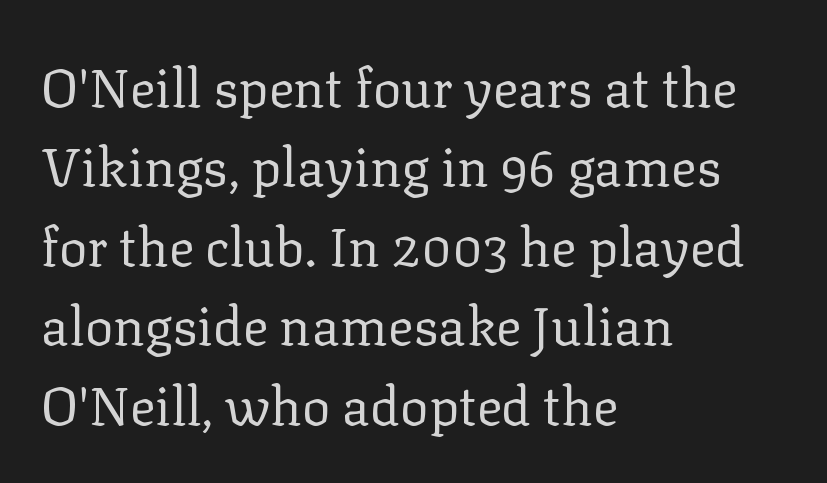
Q: Is the text bold? A: No.
Q: Is the text italic (slanted)? A: No, it is upright.
Q: Is the typeface a serif or a sans-serif typeface? A: Serif.
Q: Is the text underlined? A: No.
Q: How is the paragraph aligned? A: Left-aligned.
Q: Is the spacing between letters normal or unusually wide? A: Normal.
Q: Is the spacing between lines tight, normal or loose? A: Normal.
Q: Width (condensed, normal, or wide)? A: Normal.
Q: Stroke contrast? A: Low.
Q: x-height? A: Medium.
Q: Monospaced? A: No.
